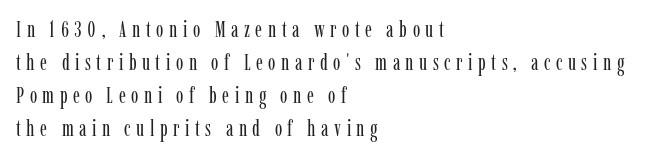
The characters are drawn with everyday or finer stroke widths. This is the regular roman posture of the typeface. The leading is moderate, giving the passage an even texture. Any mark beneath the type? The region is blank.
